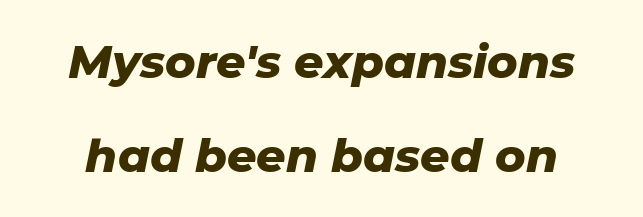
The image shows 46 px heavy type, italic (leaning right); set loose line spacing (2.04x), normal letter spacing, not underlined; low stroke contrast and a medium x-height.
